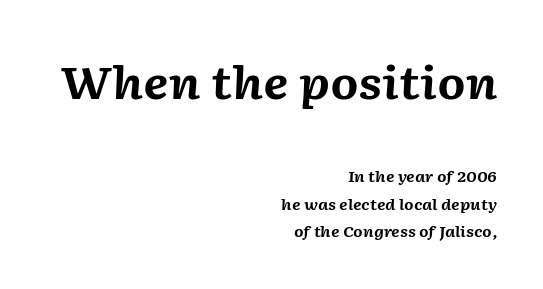
Q: Is the text bold? A: Yes.
Q: Is the text italic (slanted)? A: Yes, it leans right by about 2 degrees.
Q: Is the text underlined? A: No.
Q: How is the paragraph aligned? A: Right-aligned.
Q: Is the spacing between letters normal or unusually wide? A: Normal.
Q: Which block of text is set in a larger size, the first (top) or the second (bottom)? A: The first (top) one.
Q: Width (condensed, normal, or wide)? A: Normal.
Q: Stroke contrast? A: Medium.
Q: x-height? A: Medium.
Q: Monospaced? A: No.
